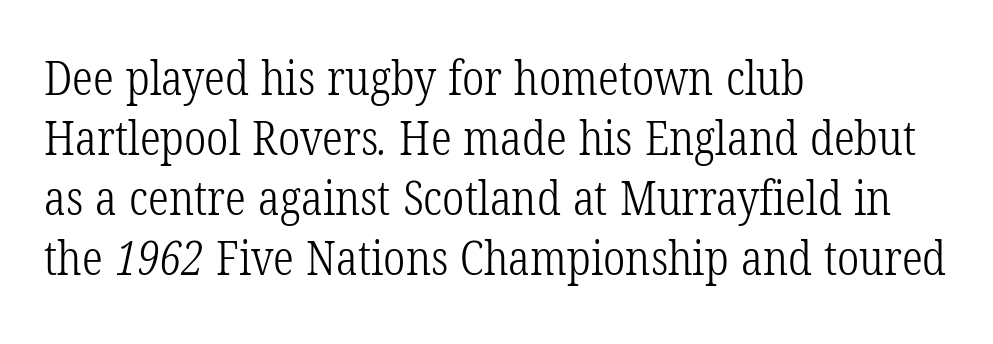
Q: Is the text bold? A: No.
Q: Is the typeface a serif or a sans-serif typeface? A: Serif.
Q: Is the text underlined? A: No.
Q: How is the paragraph aligned? A: Left-aligned.
Q: Is the spacing between letters normal or unusually wide? A: Normal.
Q: Is the spacing between lines tight, normal or loose? A: Normal.
Q: Width (condensed, normal, or wide)? A: Condensed.
Q: Stroke contrast? A: Low.
Q: x-height? A: Medium.
Q: Monospaced? A: No.
